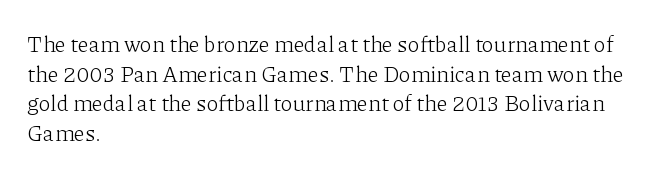
Unmarked baselines from the first word to the last. The designer left line spacing at the default. The rendering anchors every line to the left-hand side. The gaps between neighbouring characters are ordinary and unremarkable. The type sits square on the baseline with zero lean.
